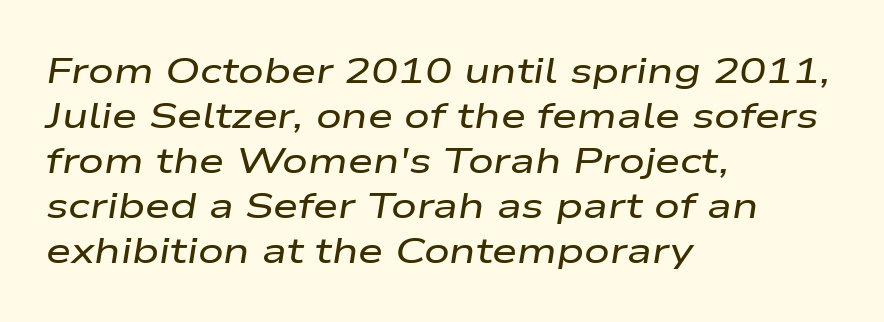
Q: Is the text italic (slanted)? A: Yes, it leans right by about 9 degrees.
Q: Is the text underlined? A: No.
Q: How is the paragraph aligned? A: Left-aligned.
Q: Is the spacing between letters normal or unusually wide? A: Normal.
Q: Is the spacing between lines tight, normal or loose? A: Normal.
Q: Width (condensed, normal, or wide)? A: Wide.
Q: Stroke contrast? A: Low.
Q: x-height? A: Medium.
Q: Monospaced? A: No.
